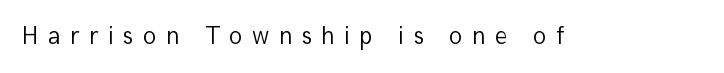
Q: Is the text bold? A: No.
Q: Is the text italic (slanted)? A: No, it is upright.
Q: Is the text underlined? A: No.
Q: Is the spacing between letters normal or unusually wide? A: Unusually wide.
